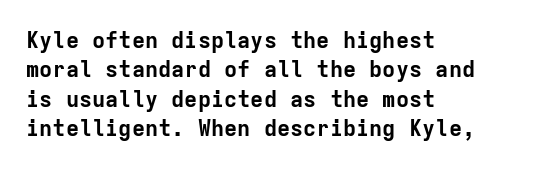
The vertical gap from one line to the next is medium. The rendering uses a bold face; every stroke is thick and dark. When letters stand straight like this, we call the style roman or upright. A typesetter would call this zero additional tracking.
